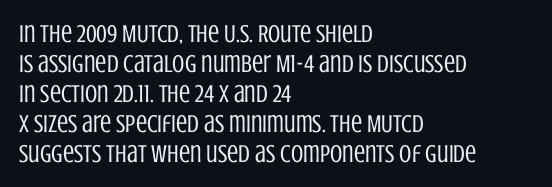
Q: Is the text bold? A: No.
Q: Is the text italic (slanted)? A: No, it is upright.
Q: Is the text underlined? A: No.
Q: How is the paragraph aligned? A: Left-aligned.
Q: Is the spacing between letters normal or unusually wide? A: Normal.
